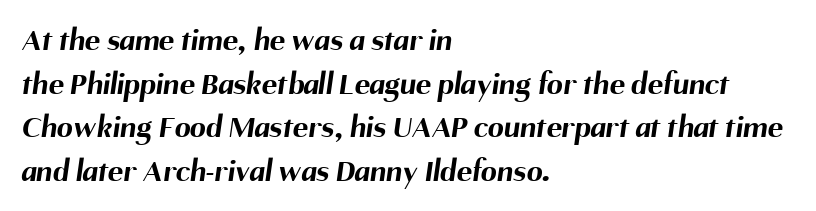
{"serif": "no", "bold": "yes", "weight": "bold", "width": "normal", "stroke_contrast": "medium", "x_height": "medium", "monospaced": "no", "underline": "no", "align": "left", "line_spacing": "normal", "line_spacing_ratio": 1.36, "letter_spacing": "normal", "letter_spacing_em": 0.0, "glyph_px": 32}
